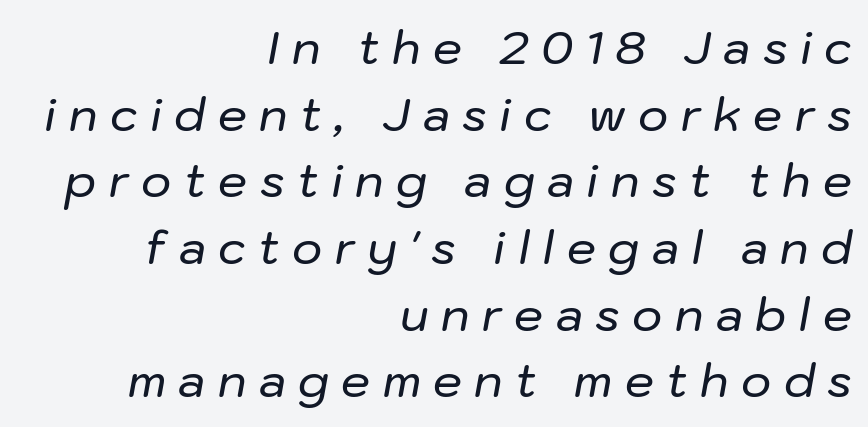
This sample has the flowing, uneven cadence of proportional lettering. Style check: oblique. Quick note: underline off. These lines sit exactly where default settings would place them. Here the glyphs are tracked loosely, breaking word shapes into spaced letters. Short and long lines alike share a common ending point at right.
